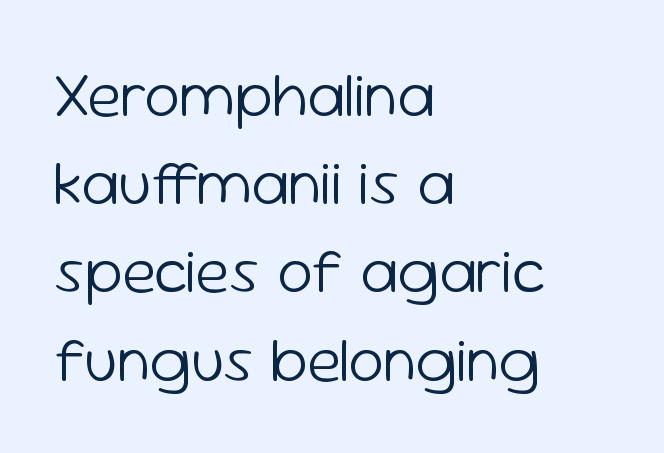
Q: Is the text bold? A: No.
Q: Is the text italic (slanted)? A: No, it is upright.
Q: Is the typeface a serif or a sans-serif typeface? A: Sans-serif.
Q: Is the text underlined? A: No.
Q: How is the paragraph aligned? A: Left-aligned.
Q: Is the spacing between letters normal or unusually wide? A: Normal.
Q: Is the spacing between lines tight, normal or loose? A: Normal.
Q: Width (condensed, normal, or wide)? A: Normal.
Q: Stroke contrast? A: Low.
Q: x-height? A: Medium.
Q: Monospaced? A: No.
